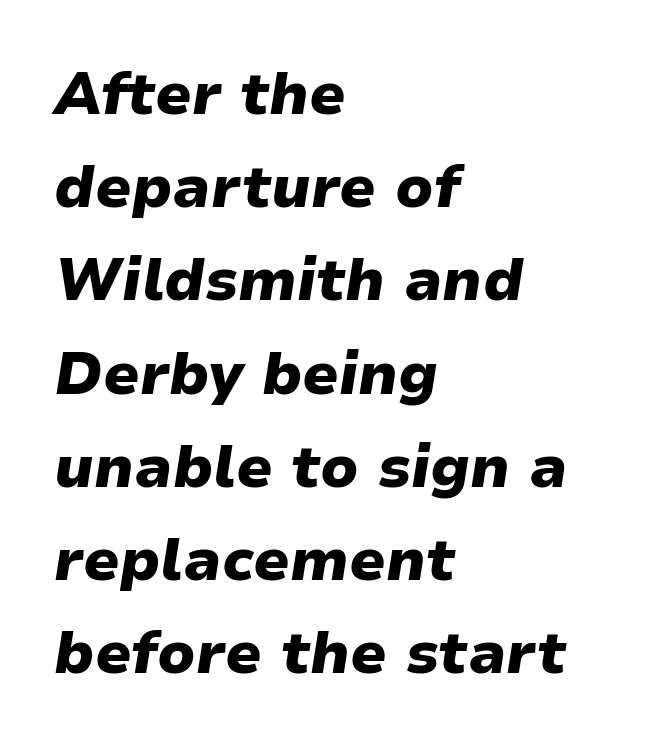
The image shows 59 px heavy type, italic (leaning right); set left-aligned, normal line spacing (1.58x), normal letter spacing, not underlined; low stroke contrast and a medium x-height.
